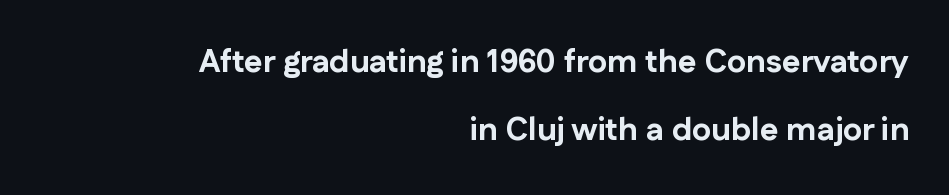
{"serif": "no", "italic": "no", "bold": "yes", "weight": "bold", "width": "normal", "stroke_contrast": "low", "x_height": "medium", "monospaced": "no", "underline": "no", "align": "right", "line_spacing": "loose", "line_spacing_ratio": 2.14, "letter_spacing": "normal", "letter_spacing_em": 0.0, "glyph_px": 32}
